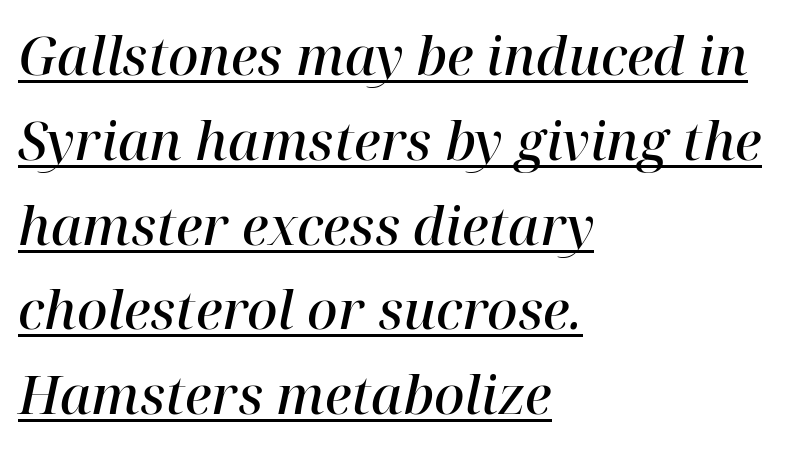
{"serif": "yes", "italic": "yes", "lean": "right", "slant_degrees": 12, "bold": "semi", "weight": "semibold", "width": "normal", "stroke_contrast": "high", "x_height": "medium", "monospaced": "no", "underline": "yes", "align": "left", "line_spacing": "normal", "line_spacing_ratio": 1.6, "letter_spacing": "normal", "letter_spacing_em": 0.0, "glyph_px": 53}
